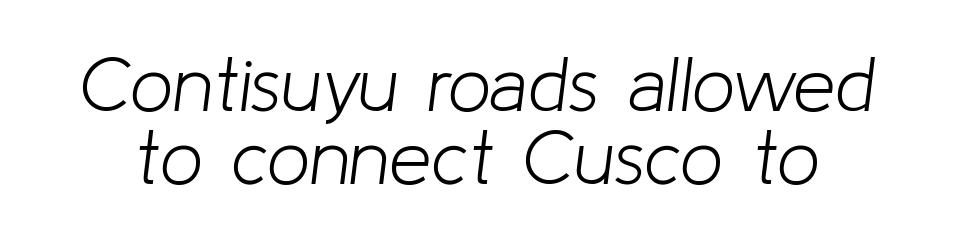
The image shows 76 px light type, italic (leaning right); set tight line spacing (0.96x), normal letter spacing, not underlined; low stroke contrast and a medium x-height.
